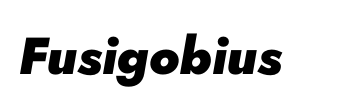
The image shows 52 px heavy type, italic (leaning right); set normal letter spacing, not underlined; low stroke contrast and a small x-height.
